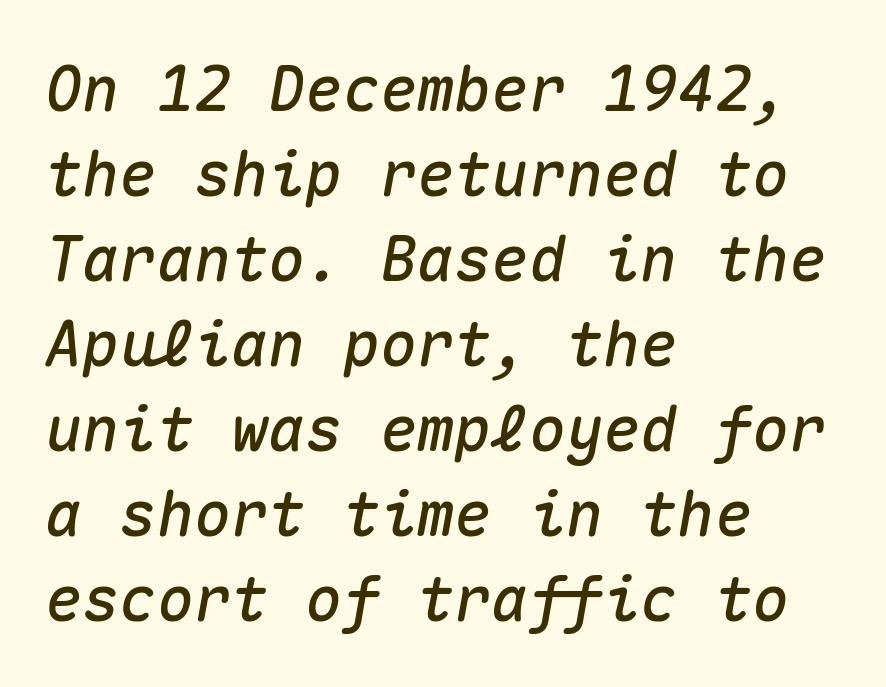
Q: Is the text italic (slanted)? A: Yes, it leans right by about 10 degrees.
Q: Is the text underlined? A: No.
Q: How is the paragraph aligned? A: Left-aligned.
Q: Is the spacing between letters normal or unusually wide? A: Normal.
Q: Is the spacing between lines tight, normal or loose? A: Normal.
Q: Width (condensed, normal, or wide)? A: Normal.
Q: Stroke contrast? A: Medium.
Q: x-height? A: Medium.
Q: Monospaced? A: Yes.
